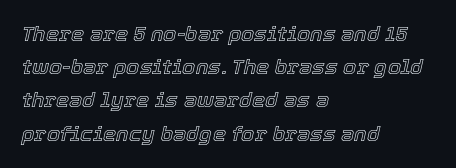
Q: Is the text italic (slanted)? A: Yes, it leans right by about 12 degrees.
Q: Is the text underlined? A: No.
Q: How is the paragraph aligned? A: Left-aligned.
Q: Is the spacing between letters normal or unusually wide? A: Normal.
Q: Is the spacing between lines tight, normal or loose? A: Normal.
